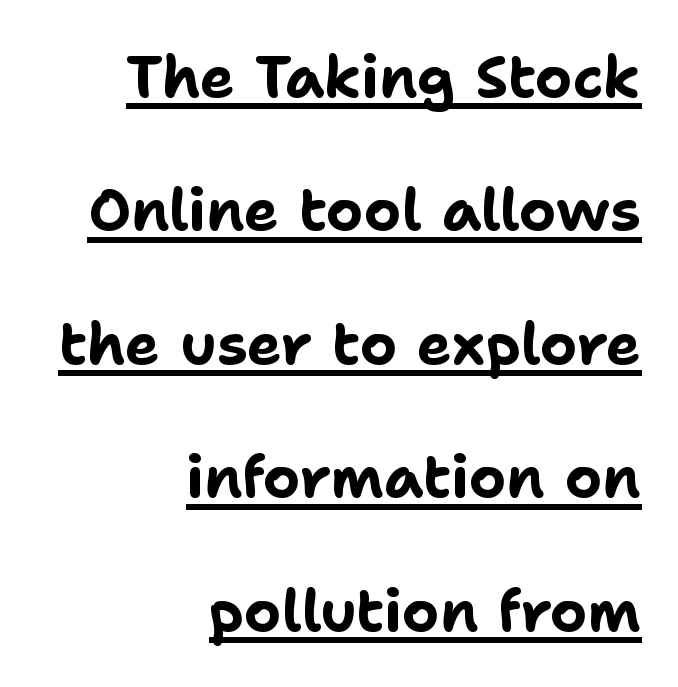
Grotesque or geometric, the face here clearly has no serifs. Every word sits above its own underline. Weight check: bold — yes, fully. The passage is arranged like a letterhead date or caption credit — flush right. The face used here is proportionally spaced, like ordinary book or web type.
